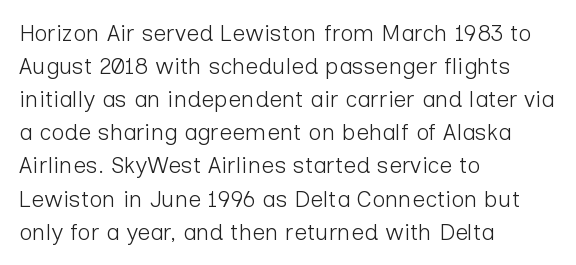
Q: Is the text bold? A: No.
Q: Is the text italic (slanted)? A: No, it is upright.
Q: Is the text underlined? A: No.
Q: How is the paragraph aligned? A: Left-aligned.
Q: Is the spacing between letters normal or unusually wide? A: Normal.
Q: Is the spacing between lines tight, normal or loose? A: Normal.
